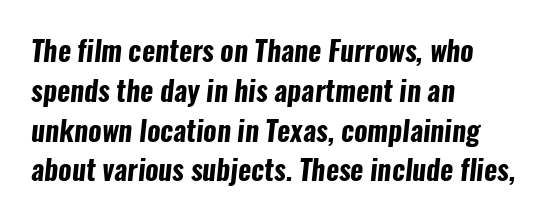
{"serif": "no", "bold": "yes", "weight": "bold", "width": "condensed", "stroke_contrast": "low", "x_height": "medium", "monospaced": "no", "underline": "no", "align": "left", "line_spacing": "normal", "line_spacing_ratio": 1.42, "letter_spacing": "normal", "letter_spacing_em": 0.0, "glyph_px": 28}
